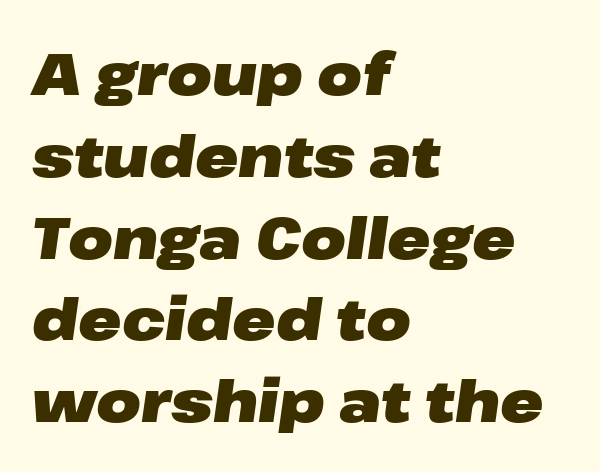
In CSS terms this would be text-align: left. The strip under each line holds only bare page. Summary of vertical rhythm: regular, with standard interline spacing. Letter spacing: default.
